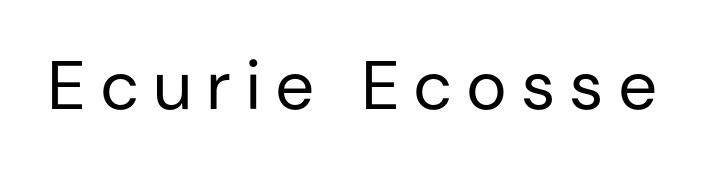
{"serif": "no", "italic": "no", "bold": "no", "weight": "regular", "width": "normal", "stroke_contrast": "low", "x_height": "medium", "monospaced": "no", "underline": "no", "letter_spacing": "wide", "letter_spacing_em": 0.2, "glyph_px": 69}
